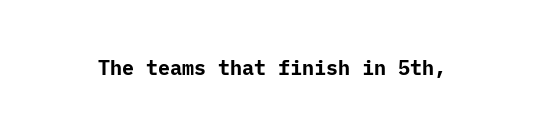
{"italic": "no", "bold": "yes", "underline": "no", "letter_spacing": "normal", "letter_spacing_em": 0.0, "glyph_px": 20}
